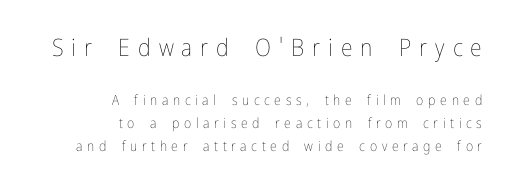
Q: Is the text bold? A: No.
Q: Is the text italic (slanted)? A: No, it is upright.
Q: Is the text underlined? A: No.
Q: How is the paragraph aligned? A: Right-aligned.
Q: Is the spacing between letters normal or unusually wide? A: Unusually wide.
Q: Is the spacing between lines tight, normal or loose? A: Normal.
Q: Which block of text is set in a larger size, the first (top) or the second (bottom)? A: The first (top) one.
